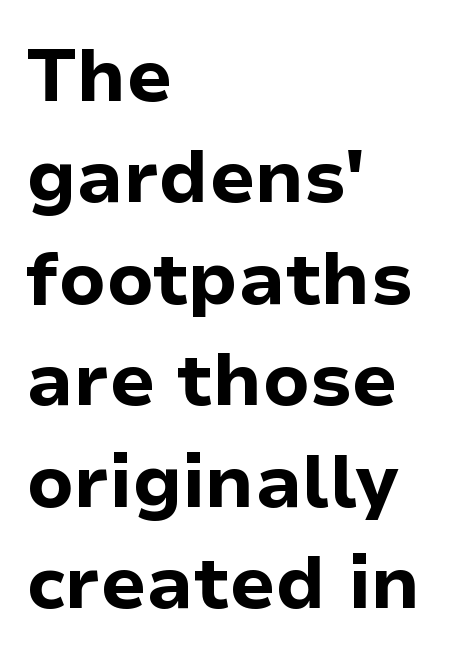
Q: Is the text bold? A: Yes.
Q: Is the text italic (slanted)? A: No, it is upright.
Q: Is the typeface a serif or a sans-serif typeface? A: Sans-serif.
Q: Is the text underlined? A: No.
Q: How is the paragraph aligned? A: Left-aligned.
Q: Is the spacing between letters normal or unusually wide? A: Normal.
Q: Is the spacing between lines tight, normal or loose? A: Normal.
Q: Width (condensed, normal, or wide)? A: Normal.
Q: Stroke contrast? A: Low.
Q: x-height? A: Medium.
Q: Monospaced? A: No.
